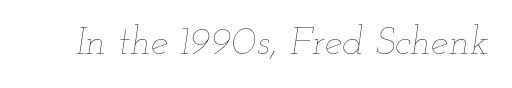
Q: Is the text bold? A: No.
Q: Is the text italic (slanted)? A: Yes, it leans right by about 12 degrees.
Q: Is the text underlined? A: No.
Q: Is the spacing between letters normal or unusually wide? A: Normal.
Q: Width (condensed, normal, or wide)? A: Wide.
Q: Stroke contrast? A: Low.
Q: x-height? A: Small.
Q: Monospaced? A: No.
